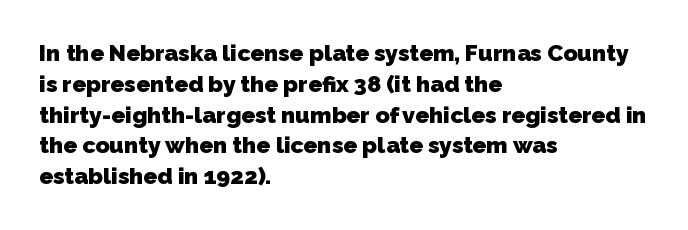
Students, this is bold: see how much ink each stroke carries. Alignment: flush left. Rows of type keep a routine distance in the vertical direction. Lines of text with bare space underneath. The letters sit at their default tracking, neither squeezed nor spread.
